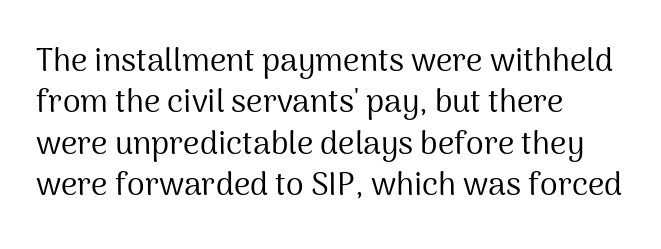
The image shows 32 px regular-weight sans-serif type, upright; set left-aligned, normal line spacing (1.29x), normal letter spacing, not underlined; medium stroke contrast and a medium x-height.
